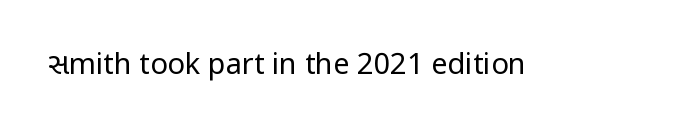
{"serif": "no", "italic": "no", "bold": "no", "weight": "regular", "width": "condensed", "stroke_contrast": "low", "underline": "no", "letter_spacing": "normal", "letter_spacing_em": 0.0, "glyph_px": 29}
